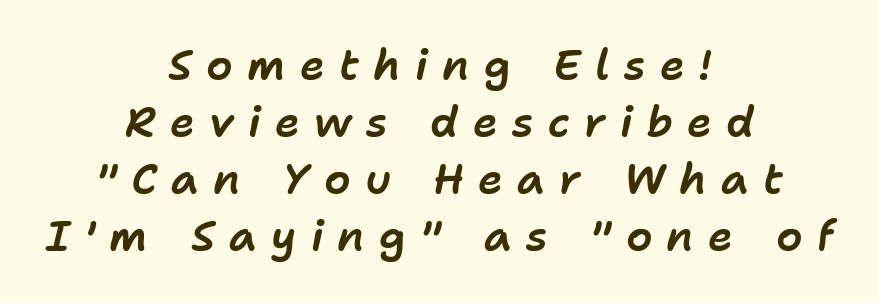
Q: Is the text italic (slanted)? A: Yes, it leans right by about 11 degrees.
Q: Is the text underlined? A: No.
Q: How is the paragraph aligned? A: Centered.
Q: Is the spacing between letters normal or unusually wide? A: Unusually wide.
Q: Is the spacing between lines tight, normal or loose? A: Normal.
Q: Width (condensed, normal, or wide)? A: Normal.
Q: Stroke contrast? A: Low.
Q: x-height? A: Medium.
Q: Monospaced? A: No.
